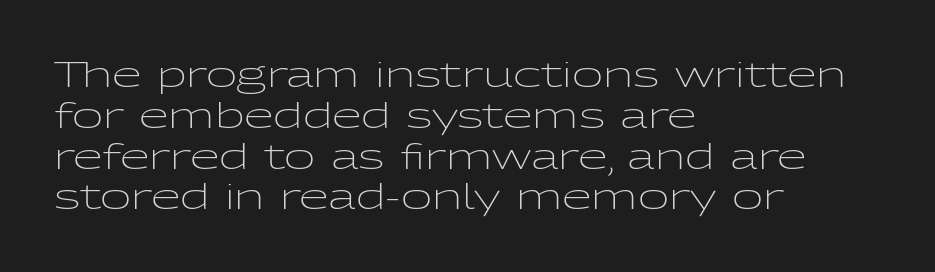
Is this a sans? Yes — the strokes have no serifs. Words appear dense and cohesive because spacing is normal. Stems here are at most as thick as an everyday book face. A classic flush-left, rag-right setting is used for this passage.
